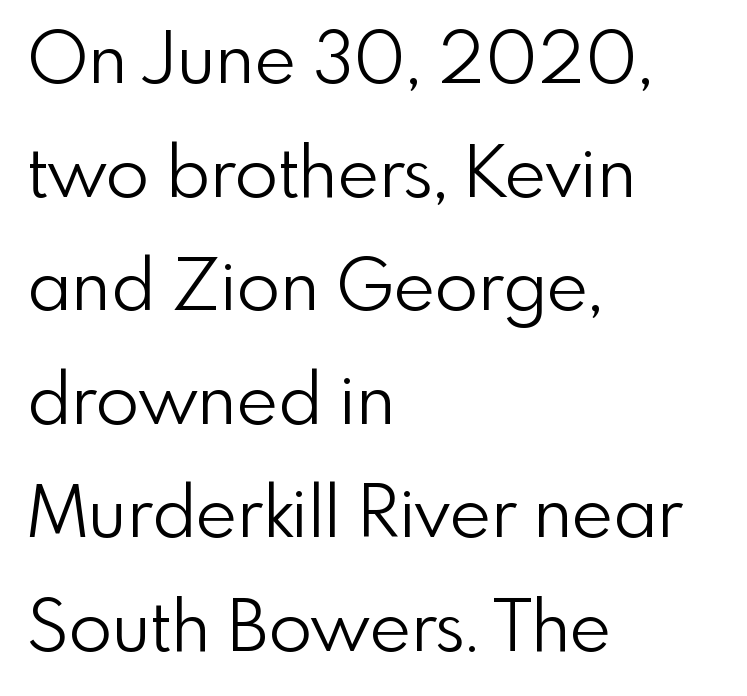
{"serif": "no", "italic": "no", "bold": "no", "weight": "light", "width": "normal", "x_height": "small", "monospaced": "no", "underline": "no", "align": "left", "line_spacing": "normal", "line_spacing_ratio": 1.6, "letter_spacing": "normal", "letter_spacing_em": 0.0, "glyph_px": 71}
